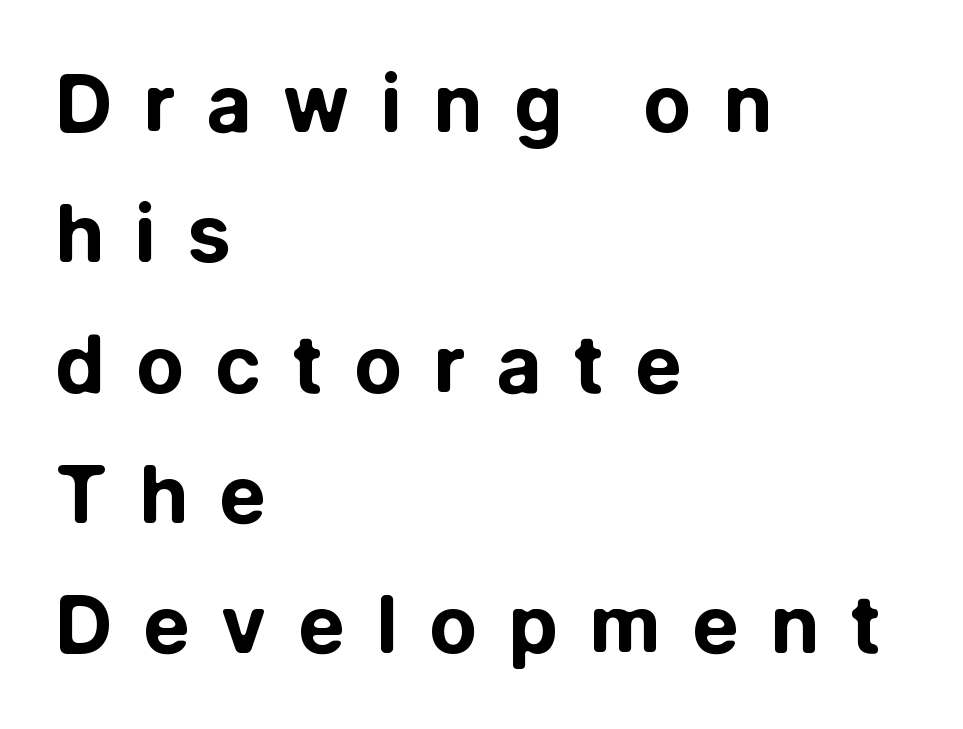
Q: Is the text bold? A: Yes.
Q: Is the text italic (slanted)? A: No, it is upright.
Q: Is the typeface a serif or a sans-serif typeface? A: Sans-serif.
Q: Is the text underlined? A: No.
Q: How is the paragraph aligned? A: Left-aligned.
Q: Is the spacing between letters normal or unusually wide? A: Unusually wide.
Q: Is the spacing between lines tight, normal or loose? A: Normal.
Q: Width (condensed, normal, or wide)? A: Normal.
Q: Stroke contrast? A: Low.
Q: x-height? A: Medium.
Q: Monospaced? A: No.
